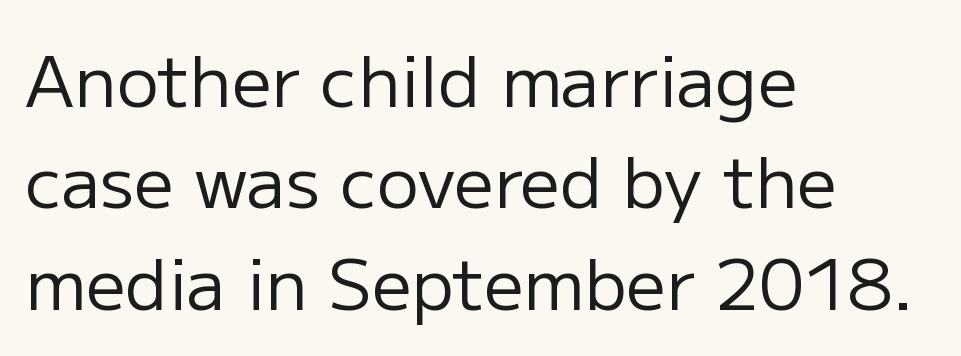
This sample is left-justified, so line endings fall wherever the words run out. Anything drawn beneath the words? Only blank space. Look at the bottom of the vertical strokes: they stop flat, with no serifs. Line spacing here is normal. Is the stroke heavy? The answer is a plain regular-or-lighter.
